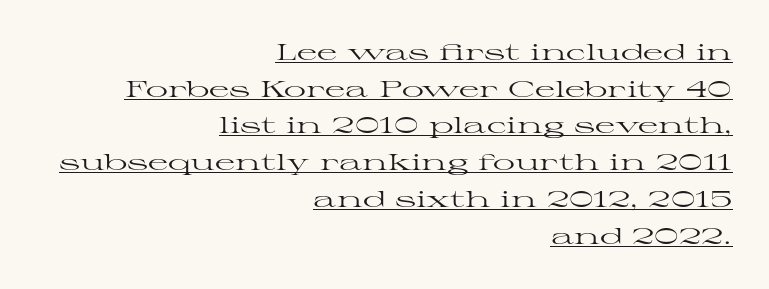
{"italic": "no", "bold": "no", "underline": "yes", "align": "right", "line_spacing": "normal", "line_spacing_ratio": 1.67, "letter_spacing": "normal", "letter_spacing_em": 0.0, "glyph_px": 22}
